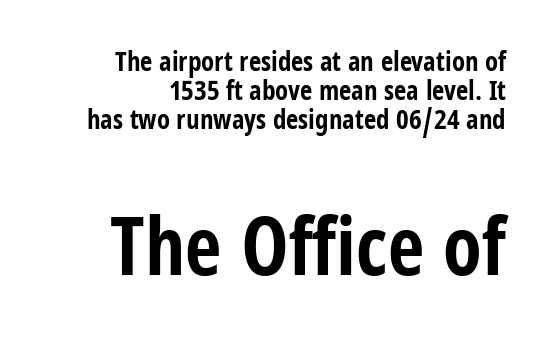
{"serif": "no", "italic": "no", "bold": "yes", "weight": "bold", "width": "condensed", "stroke_contrast": "low", "x_height": "large", "monospaced": "no", "underline": "no", "align": "right", "line_spacing": "tight", "line_spacing_ratio": 1.08, "letter_spacing": "normal", "letter_spacing_em": 0.0, "larger_block": "second", "size_ratio": 2.96, "glyph_px": 80}
